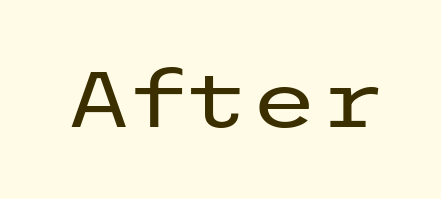
The image shows 78 px regular-weight, wide sans-serif type, upright; set normal letter spacing, not underlined; low stroke contrast and a medium x-height.
